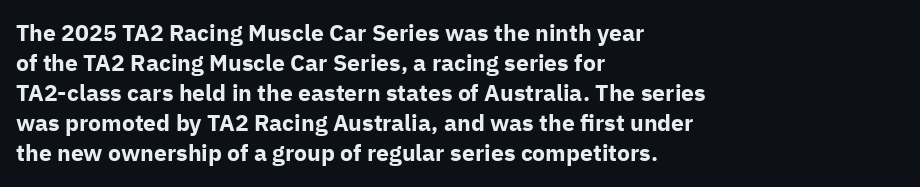
Designer's note — italics off, roman on. Clear beneath every line of the passage. Set as a true bold cut, around the 700 mark. How would I describe the line gaps? Plain and ordinary.
